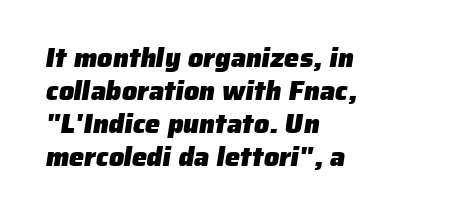
The image shows 27 px bold type; set left-aligned, line spacing 1.22x, normal letter spacing, not underlined.
